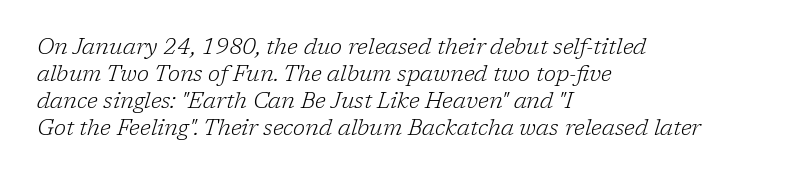
The setting favours the left margin, as ordinary paragraphs usually do. If you drew a line through each stem, it would be angled. Has an underline been added? It has not. Stems and bowls with no extra thickness — not bold. The line texture is even and compact thanks to regular tracking.
